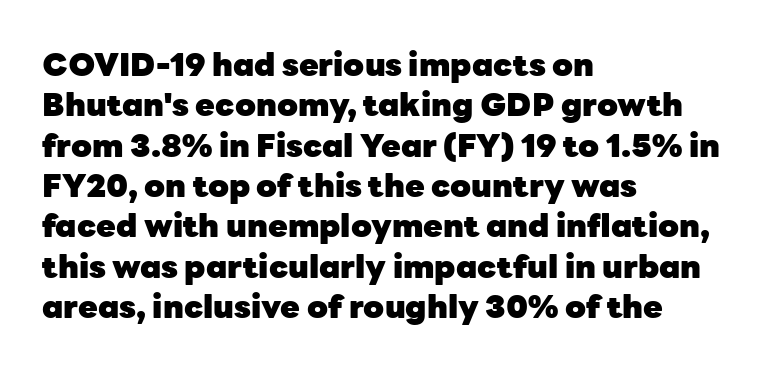
The image shows 32 px heavy sans-serif type, upright; set left-aligned, normal line spacing (1.26x), normal letter spacing, not underlined; low stroke contrast and a medium x-height.
